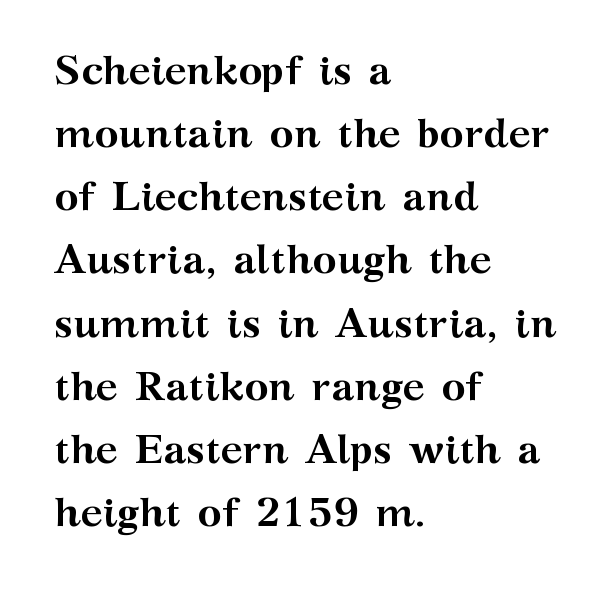
Here the designer chose a conventional face with non-uniform glyph widths. Every row of glyphs begins at an identical x-position on the left. In terms of weight, the rendering is a true, heavy bold. Old-style or modern, the face here clearly has serifs.
